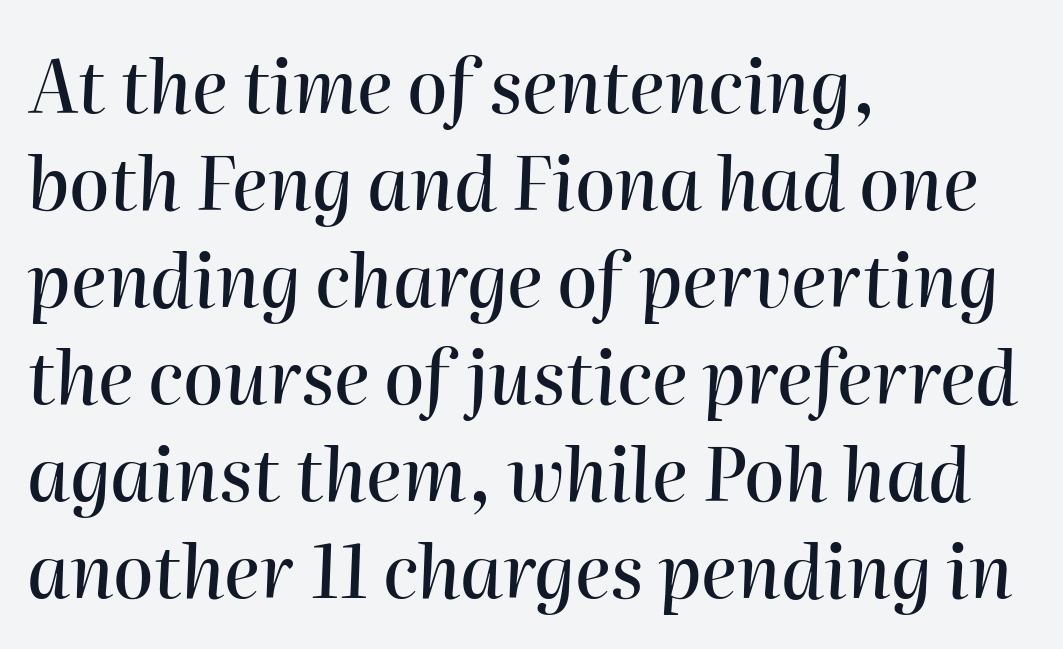
{"italic": "yes", "lean": "right", "slant_degrees": 2, "width": "normal", "stroke_contrast": "high", "x_height": "medium", "monospaced": "no", "underline": "no", "align": "left", "line_spacing": "normal", "line_spacing_ratio": 1.33, "letter_spacing": "normal", "letter_spacing_em": 0.0, "glyph_px": 73}
